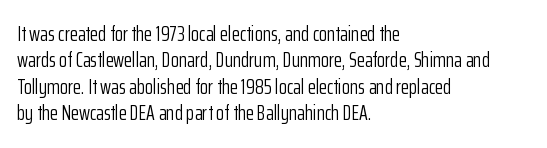
{"italic": "no", "bold": "no", "underline": "no", "align": "left", "line_spacing": "normal", "line_spacing_ratio": 1.26, "letter_spacing": "normal", "letter_spacing_em": 0.0, "glyph_px": 21}
